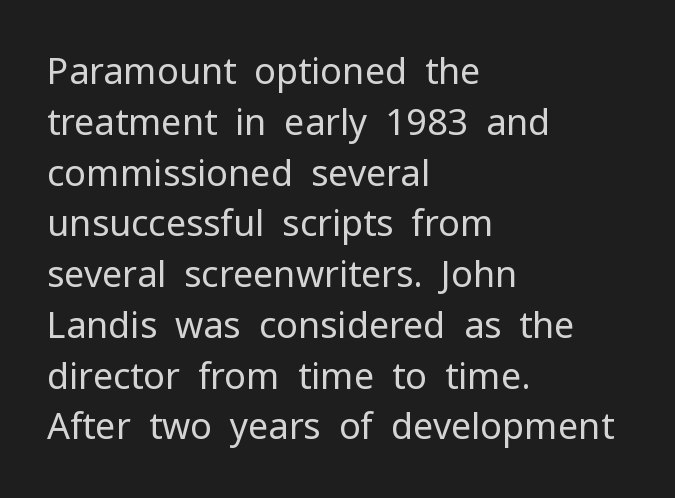
The image shows 36 px regular-weight sans-serif type, upright; set left-aligned, normal line spacing (1.41x), normal letter spacing, not underlined; low stroke contrast and a medium x-height.
